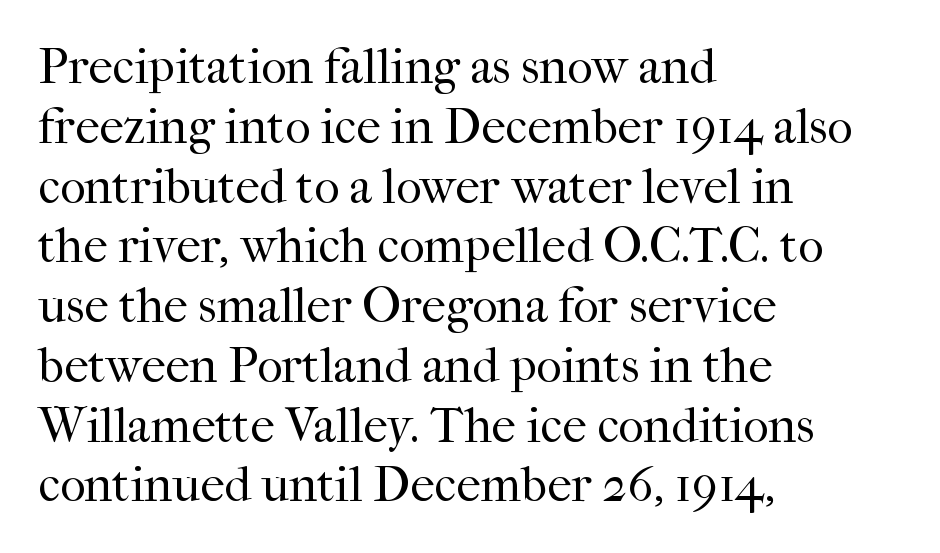
Q: Is the text bold? A: No.
Q: Is the text italic (slanted)? A: No, it is upright.
Q: Is the typeface a serif or a sans-serif typeface? A: Serif.
Q: Is the text underlined? A: No.
Q: How is the paragraph aligned? A: Left-aligned.
Q: Is the spacing between letters normal or unusually wide? A: Normal.
Q: Width (condensed, normal, or wide)? A: Normal.
Q: Stroke contrast? A: High.
Q: x-height? A: Medium.
Q: Monospaced? A: No.
